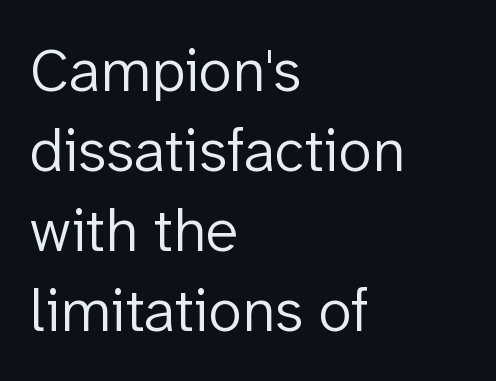
The image shows 61 px light sans-serif type, upright; set left-aligned, normal line spacing (1.31x), normal letter spacing, not underlined; low stroke contrast and a medium x-height.
